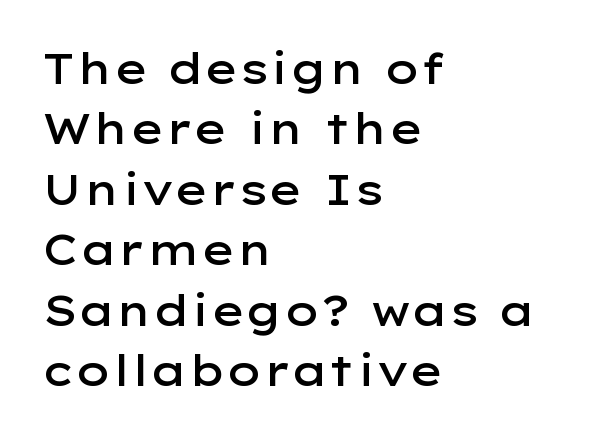
The rag falls on the right side of this text block. Observe the absence of serifs on each vertical stroke in this sample. Does extra space separate the letters? No, they use regular spacing. As a designer I'd log this as weight 600, semibold.
